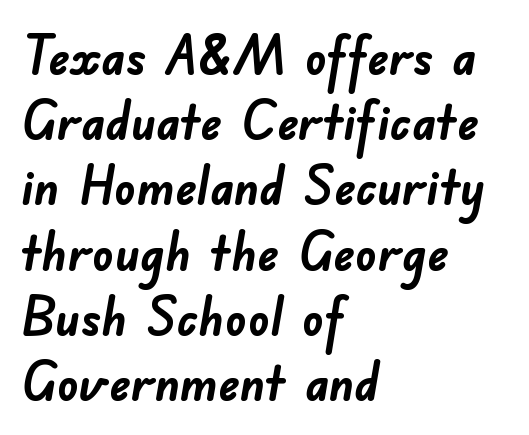
Nothing unusual about the tracking: characters are spaced as the font intends. Left-aligned paragraph, ragged on the right. Note: no serifs on the glyphs. Decoration check: the copy has no underline. The sample has been set heavy, in full bold. A typesetter would call this proportional, since set widths differ per character.
